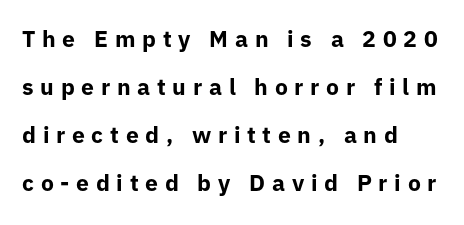
Posture: upright roman. Typesetter's note: full bold, strokes at maximum text heaviness. Baseline-to-baseline distance is far greater than the letter height. These lines are set flush left with a ragged right edge. This rendering features lettering with no underline. How are the letters spaced? Widely, with obvious added tracking.
